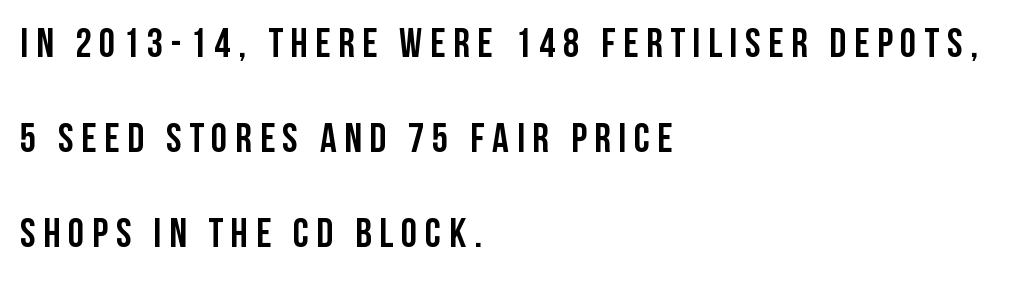
Q: Is the text italic (slanted)? A: No, it is upright.
Q: Is the typeface a serif or a sans-serif typeface? A: Sans-serif.
Q: Is the text underlined? A: No.
Q: How is the paragraph aligned? A: Left-aligned.
Q: Is the spacing between lines tight, normal or loose? A: Loose.
Q: Width (condensed, normal, or wide)? A: Condensed.
Q: Stroke contrast? A: Low.
Q: x-height? A: Large.
Q: Monospaced? A: No.
